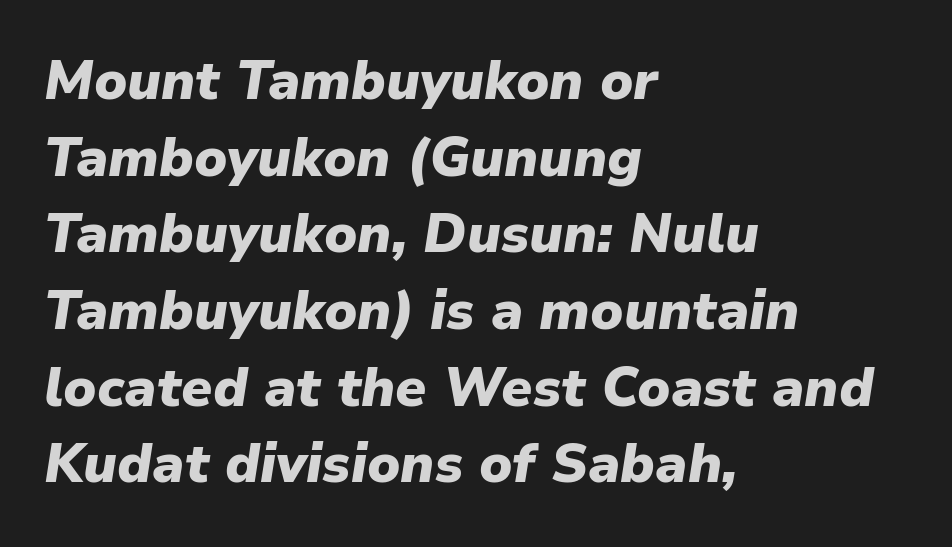
Underlining? Definitely not there. The glyphs look as if they've been sheared to an angle. Teacher's note: observe the even left margin — that is flush-left alignment. Each word holds together tightly as a unit, with standard inter-letter gaps.
